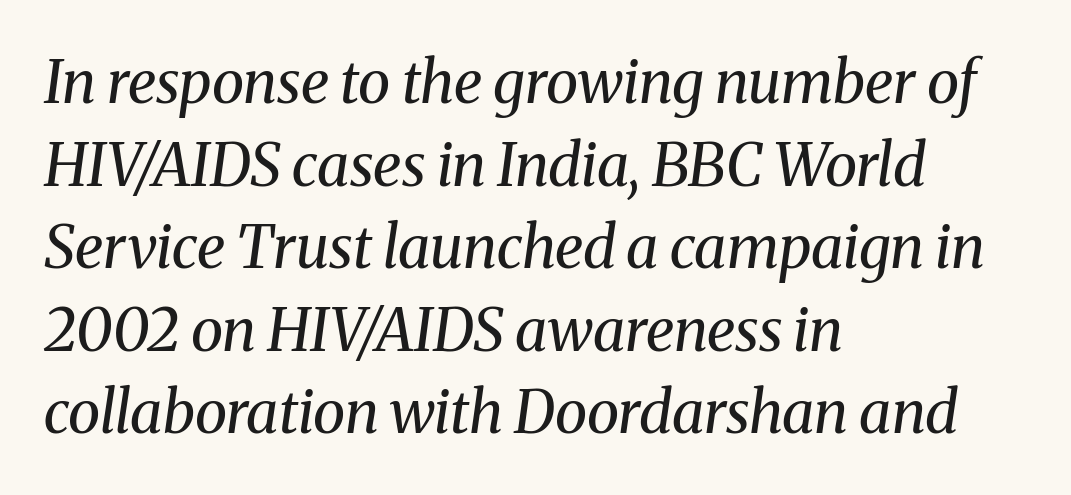
Q: Is the text bold? A: No.
Q: Is the text italic (slanted)? A: Yes, it leans right by about 8 degrees.
Q: Is the typeface a serif or a sans-serif typeface? A: Serif.
Q: Is the text underlined? A: No.
Q: How is the paragraph aligned? A: Left-aligned.
Q: Is the spacing between letters normal or unusually wide? A: Normal.
Q: Is the spacing between lines tight, normal or loose? A: Normal.
Q: Width (condensed, normal, or wide)? A: Normal.
Q: Stroke contrast? A: Medium.
Q: x-height? A: Medium.
Q: Monospaced? A: No.
